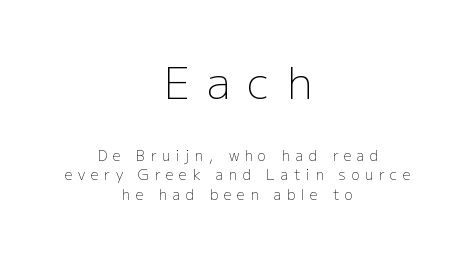
The image shows 43 px light sans-serif type, upright; set centered, normal line spacing (1.4x), unusually wide letter spacing (+0.4 em), not underlined; the first (top) block is 3.07x larger; low stroke contrast and a medium x-height.
